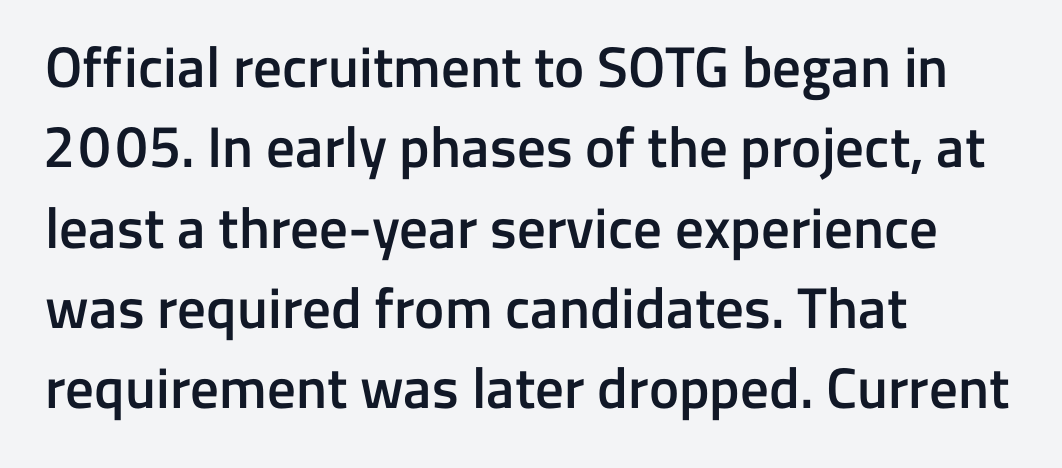
The image shows 57 px semibold sans-serif type, upright; set left-aligned, normal line spacing (1.41x), normal letter spacing, not underlined; low stroke contrast and a medium x-height.
